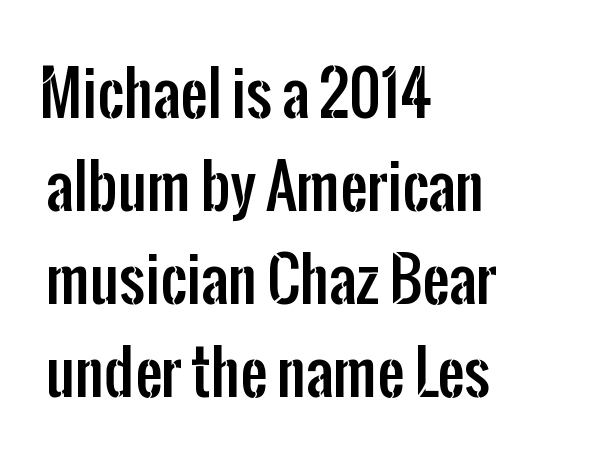
The image shows 60 px condensed sans-serif type, upright; set left-aligned, normal line spacing (1.55x), normal letter spacing, not underlined; low stroke contrast and a medium x-height.
